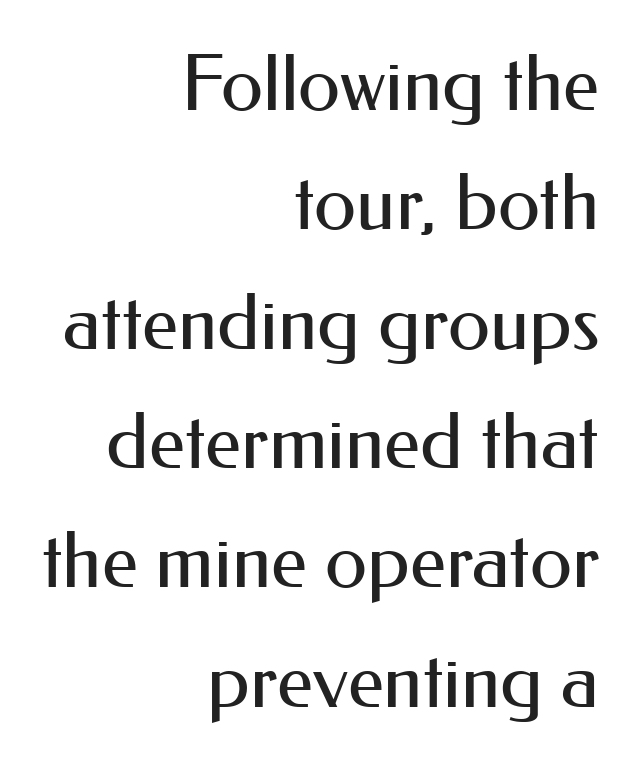
{"serif": "no", "italic": "no", "bold": "no", "weight": "regular", "width": "normal", "stroke_contrast": "medium", "x_height": "small", "monospaced": "no", "underline": "no", "align": "right", "line_spacing": "normal", "line_spacing_ratio": 1.55, "letter_spacing": "normal", "letter_spacing_em": 0.0, "glyph_px": 77}
